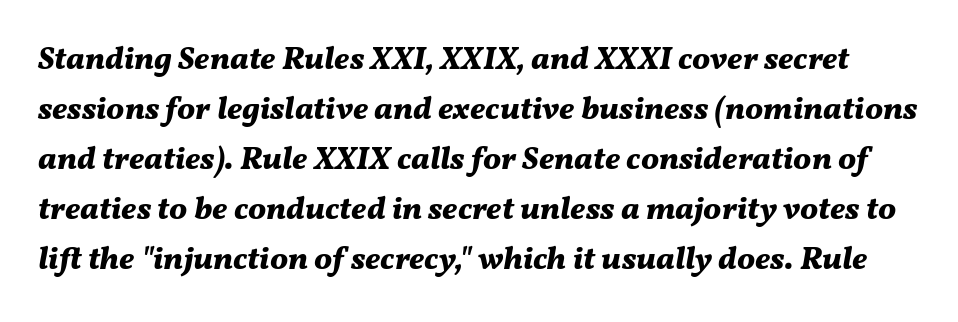
The image shows 32 px bold type, italic (leaning right); set normal line spacing (1.56x), normal letter spacing, not underlined; medium stroke contrast and a medium x-height.
